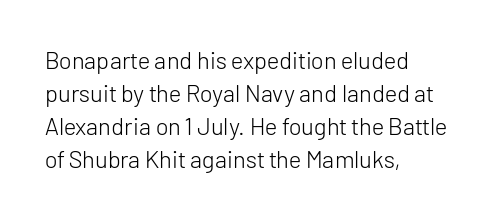
Horizontally, the lines are justified to the leading edge only. A roman cut, with each character standing at attention. The lines sit at an ordinary, default distance from one another. The font sits on the lighter half of the weight spectrum, regular included. Just letters on the line, the space beneath them empty. Standard letterfit; no display-style spreading of the glyphs.
